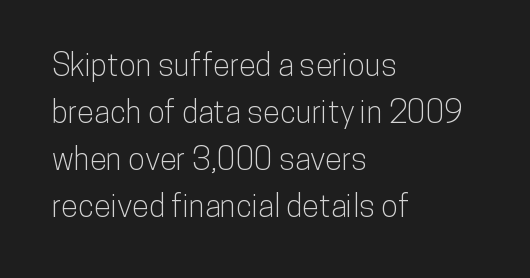
Q: Is the text italic (slanted)? A: No, it is upright.
Q: Is the typeface a serif or a sans-serif typeface? A: Sans-serif.
Q: Is the text underlined? A: No.
Q: How is the paragraph aligned? A: Left-aligned.
Q: Is the spacing between letters normal or unusually wide? A: Normal.
Q: Is the spacing between lines tight, normal or loose? A: Normal.
Q: Width (condensed, normal, or wide)? A: Condensed.
Q: Stroke contrast? A: Low.
Q: x-height? A: Medium.
Q: Monospaced? A: No.
